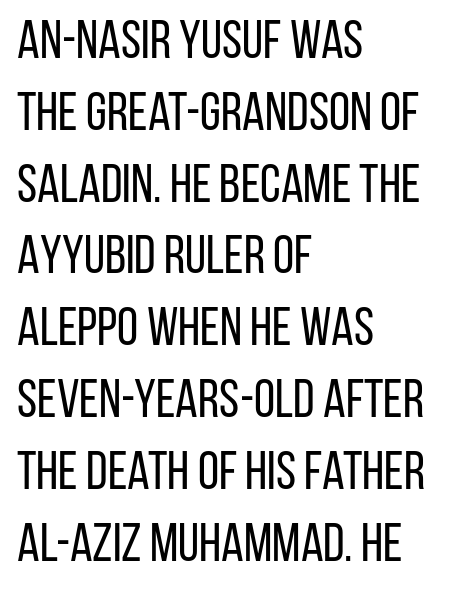
{"serif": "no", "italic": "no", "bold": "no", "weight": "regular", "width": "condensed", "stroke_contrast": "low", "x_height": "large", "monospaced": "no", "underline": "no", "align": "left", "line_spacing": "normal", "line_spacing_ratio": 1.33, "letter_spacing": "normal", "letter_spacing_em": 0.0, "glyph_px": 54}
